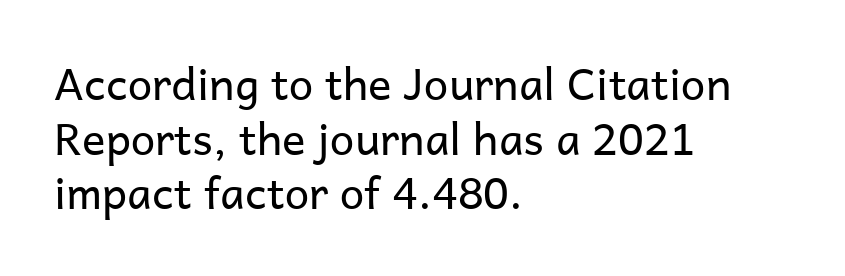
The letters stand upright; this is a roman face. Regarding serifs, this sample does without them. Descenders hang freely into open space. Leftover space on each line is placed entirely after the last word.
